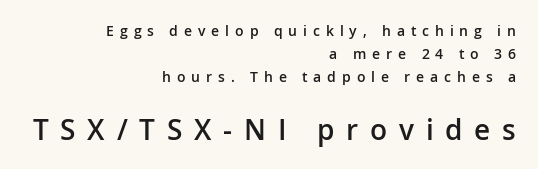
The designer left line spacing at the default. Character widths vary here, with narrow letters taking less room than wide ones. The designer gave the closing block more size than the opening block. The words here are not underlined. Does extra space separate the letters? Yes, quite a lot of it.
